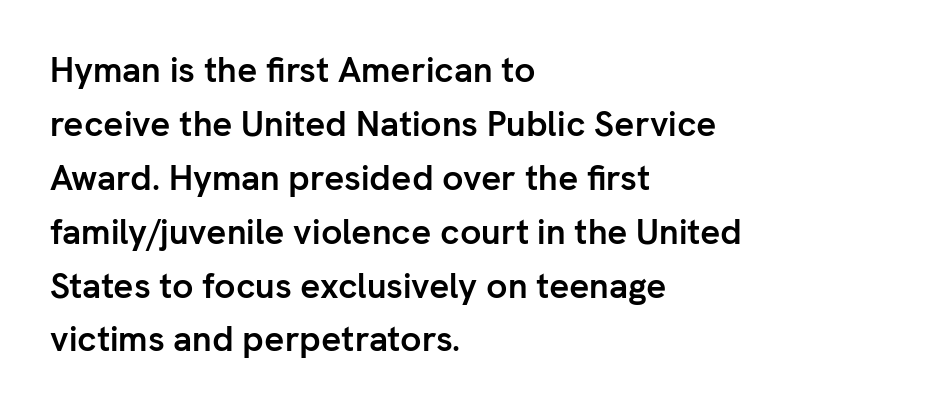
The passage is arranged the way most books set body copy — flush left. There is no visible air inserted between adjacent glyphs. You could not count columns in this text — the font is proportionally spaced. Letterform terminals end flat and unadorned throughout the passage. The letters stand upright; this is a roman face.
